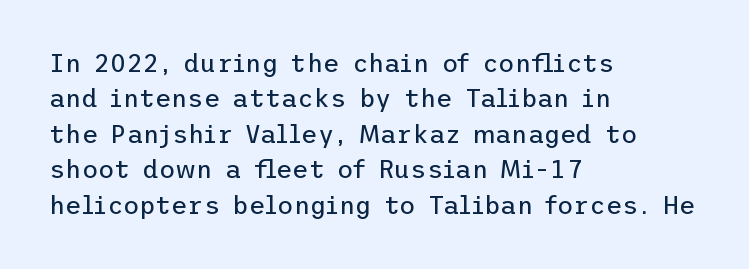
{"italic": "no", "bold": "no", "underline": "no", "align": "left", "line_spacing": "normal", "line_spacing_ratio": 1.42, "letter_spacing": "normal", "letter_spacing_em": 0.0, "glyph_px": 25}
